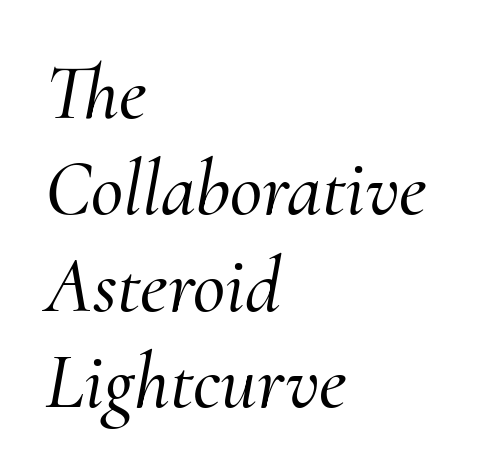
{"serif": "yes", "italic": "yes", "lean": "right", "slant_degrees": 10, "width": "normal", "stroke_contrast": "medium", "x_height": "small", "monospaced": "no", "underline": "no", "align": "left", "line_spacing_ratio": 1.22, "letter_spacing": "normal", "letter_spacing_em": 0.0, "glyph_px": 79}
